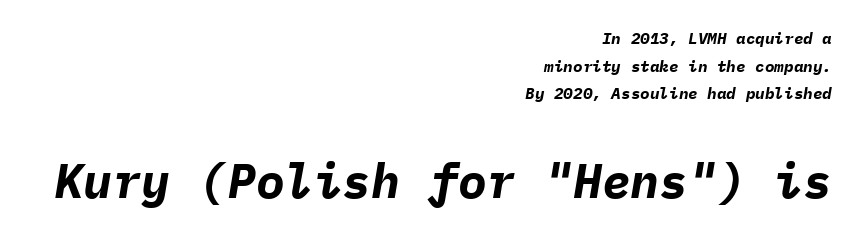
{"italic": "yes", "lean": "right", "slant_degrees": 9, "bold": "yes", "weight": "bold", "width": "normal", "stroke_contrast": "low", "x_height": "medium", "monospaced": "yes", "underline": "no", "align": "right", "line_spacing_ratio": 1.72, "letter_spacing": "normal", "letter_spacing_em": 0.0, "larger_block": "second", "size_ratio": 3.0, "glyph_px": 48}
